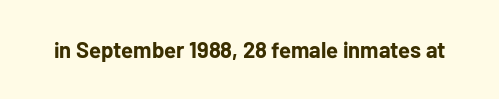
The image shows 22 px bold type, upright; set normal letter spacing, not underlined.
